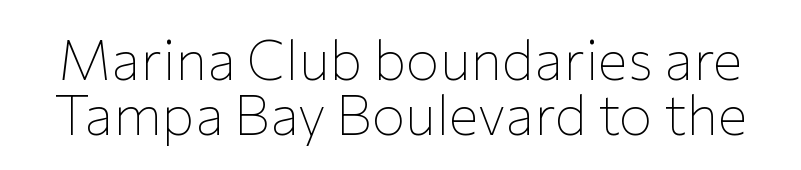
The rendering shows plain stroke endings on the letterforms — a sans-serif design. Compared with typical paragraphs, the rows here are closer together. This sample uses plain, unmodified letter spacing. Characters remain perfectly vertical along every line. Rule under the text: the space is simply empty.
